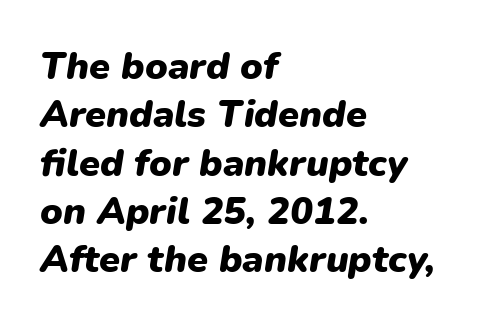
The image shows 38 px heavy type, italic (leaning right); set left-aligned, normal line spacing (1.27x), normal letter spacing, not underlined; low stroke contrast and a medium x-height.
